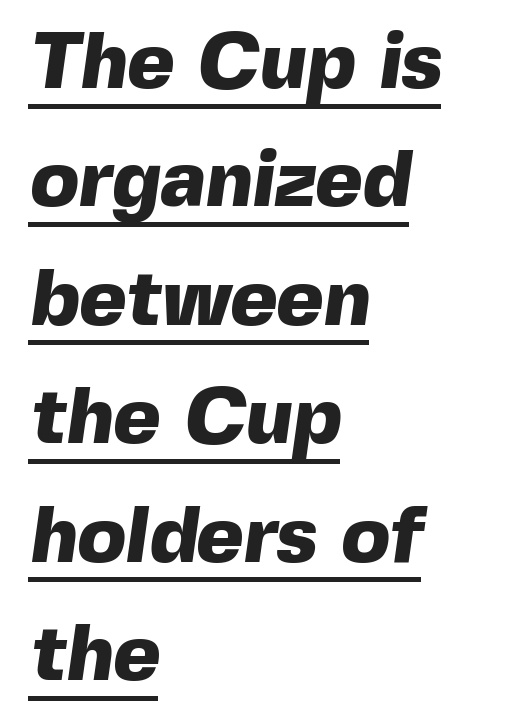
Q: Is the text bold? A: Yes.
Q: Is the typeface a serif or a sans-serif typeface? A: Sans-serif.
Q: Is the text underlined? A: Yes.
Q: How is the paragraph aligned? A: Left-aligned.
Q: Is the spacing between letters normal or unusually wide? A: Normal.
Q: Is the spacing between lines tight, normal or loose? A: Normal.
Q: Width (condensed, normal, or wide)? A: Normal.
Q: x-height? A: Medium.
Q: Monospaced? A: No.
